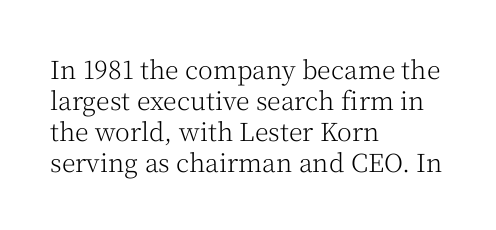
{"italic": "no", "bold": "no", "underline": "no", "align": "left", "line_spacing_ratio": 1.24, "letter_spacing": "normal", "letter_spacing_em": 0.0, "glyph_px": 25}
